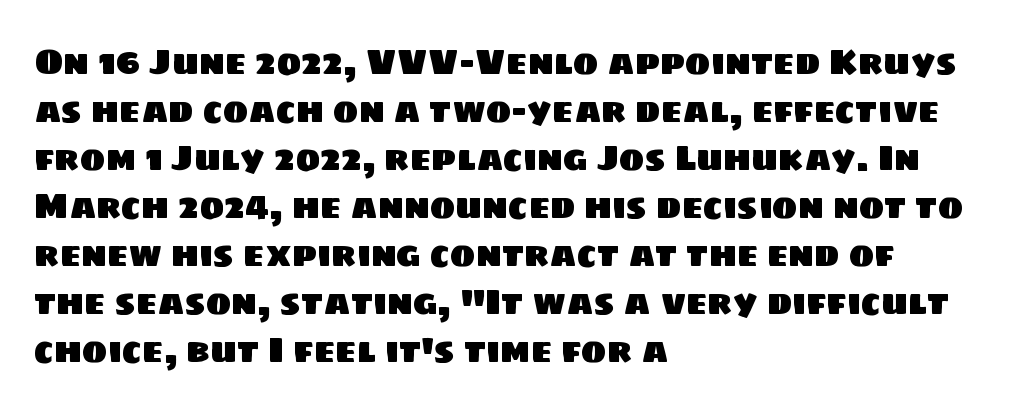
{"serif": "no", "width": "normal", "stroke_contrast": "low", "x_height": "large", "monospaced": "no", "underline": "no", "align": "left", "line_spacing": "normal", "line_spacing_ratio": 1.41, "letter_spacing": "normal", "letter_spacing_em": 0.0, "glyph_px": 34}
